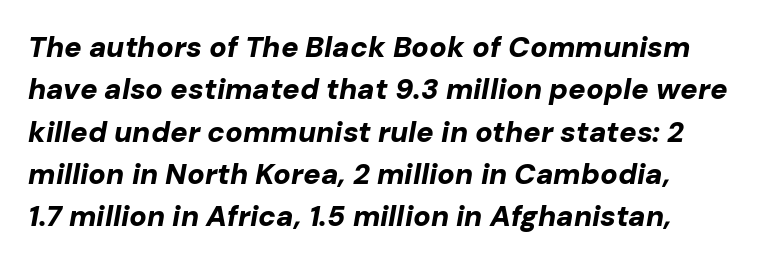
{"italic": "yes", "lean": "right", "slant_degrees": 10, "bold": "yes", "weight": "bold", "width": "normal", "stroke_contrast": "low", "x_height": "medium", "monospaced": "no", "underline": "no", "line_spacing": "normal", "line_spacing_ratio": 1.46, "letter_spacing": "normal", "letter_spacing_em": 0.0, "glyph_px": 29}
